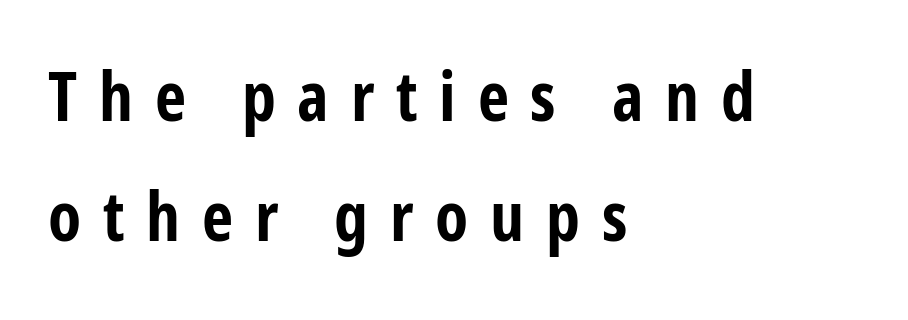
Here the glyphs are tracked loosely, breaking word shapes into spaced letters. A dark, heavy texture on the line: the type is bold. Beneath every word, the page is bare. The rag falls on the right side of this text block.
